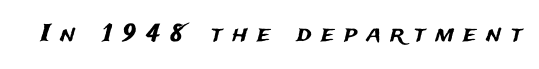
Letter spacing: wide. Any mark beneath the type? The region is blank.
